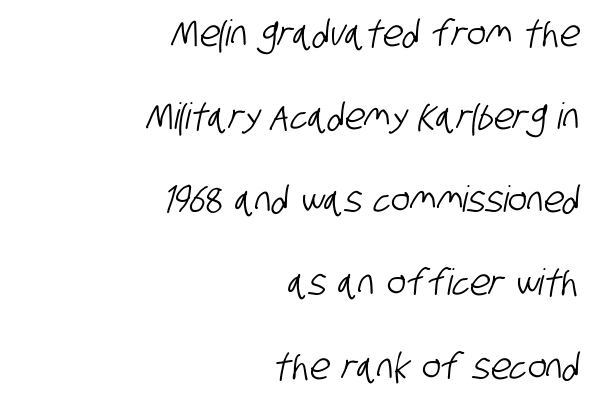
The image shows 36 px condensed sans-serif type; set right-aligned, loose line spacing (2.31x), normal letter spacing, not underlined; low stroke contrast and a large x-height.
